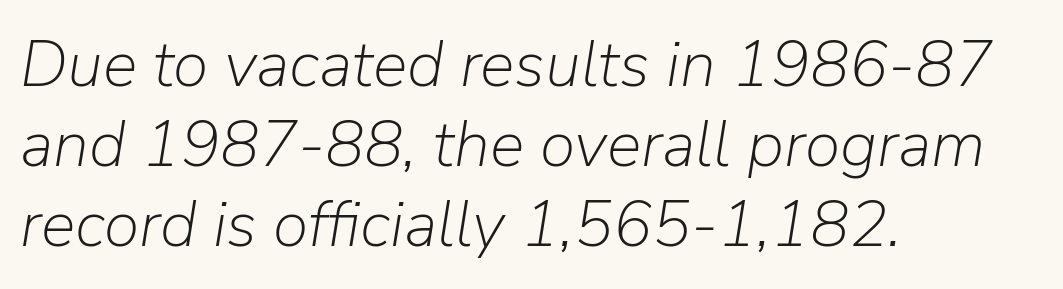
On a weight scale, this lands at 450 or below. Note the varied advance widths — an 'i' is clearly narrower than an 'm'. Notice how the stems are inclined rather than vertical — that's the hallmark of italics. Teacher's note: observe the even left margin — that is flush-left alignment. Words float on clear page, feet unadorned. Tracking value appears to be zero — textbook default spacing.
